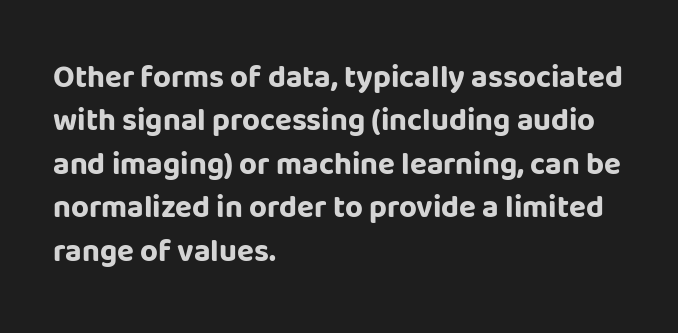
The image shows 31 px bold sans-serif type, upright; set left-aligned, normal line spacing (1.4x), normal letter spacing, not underlined; low stroke contrast and a large x-height.
